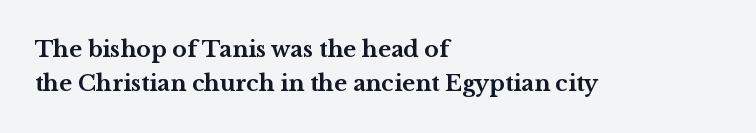
Underline: absent. Default kerning and tracking; the words read as compact shapes. Successive baselines arrive at the customary interval. You can tell it's not italic because the verticals are truly vertical. One-word summary of the alignment: left. These lines carry a lot of weight — the face is fully bold.
